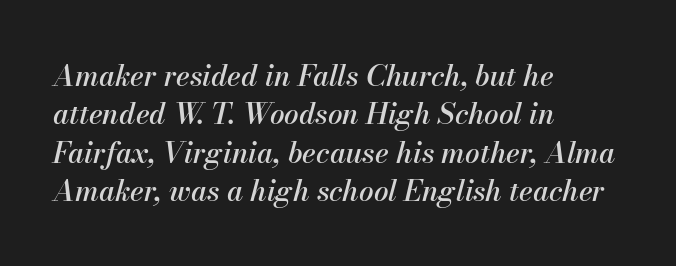
Q: Is the text italic (slanted)? A: Yes, it leans right by about 13 degrees.
Q: Is the text underlined? A: No.
Q: How is the paragraph aligned? A: Left-aligned.
Q: Is the spacing between letters normal or unusually wide? A: Normal.
Q: Is the spacing between lines tight, normal or loose? A: Normal.
Q: Width (condensed, normal, or wide)? A: Normal.
Q: Stroke contrast? A: Medium.
Q: x-height? A: Small.
Q: Monospaced? A: No.
